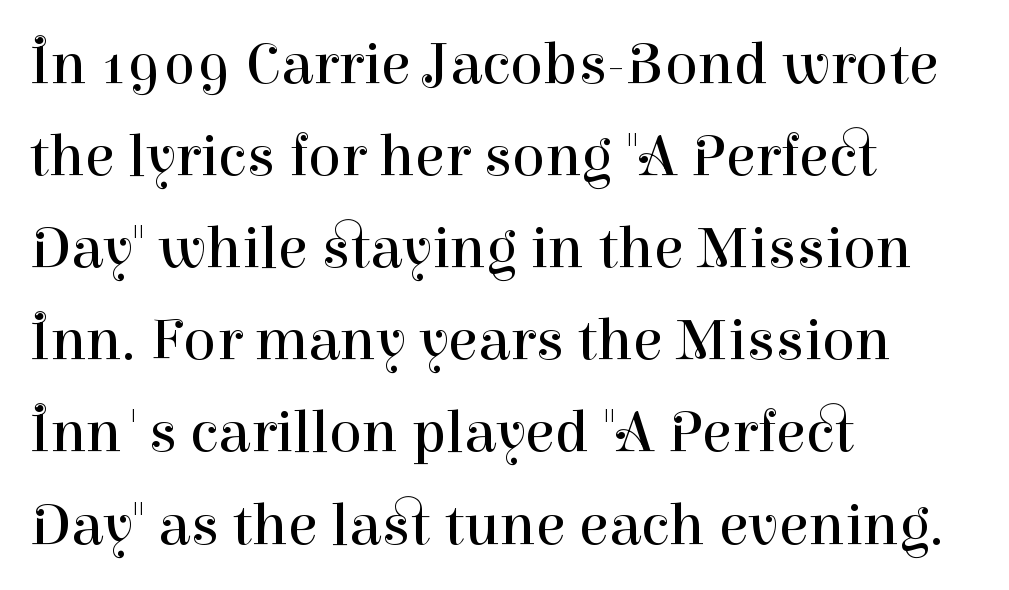
{"serif": "yes", "italic": "no", "bold": "no", "weight": "regular", "width": "normal", "stroke_contrast": "high", "x_height": "medium", "monospaced": "no", "underline": "no", "align": "left", "line_spacing": "normal", "line_spacing_ratio": 1.51, "letter_spacing": "normal", "letter_spacing_em": 0.0, "glyph_px": 61}
